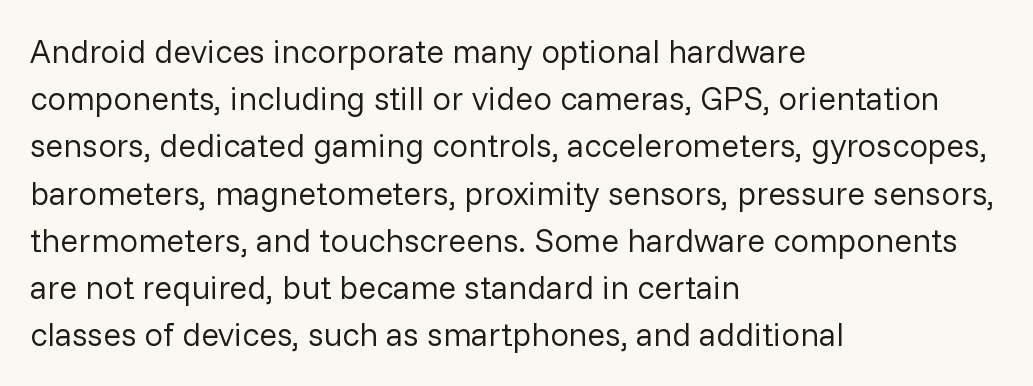
Stroke mass is kept to a normal reading level or below. Nobody drew a line under any word here. The line-height multiplier appears to be the usual default. Check where the strokes stop: nothing finishes them off — pure sans.
